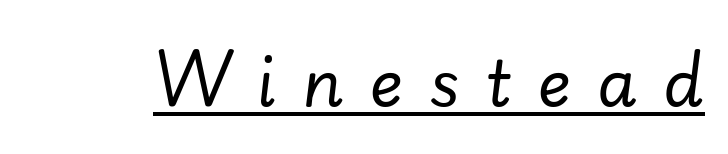
Q: Is the text bold? A: No.
Q: Is the text italic (slanted)? A: Yes, it leans right by about 7 degrees.
Q: Is the text underlined? A: Yes.
Q: Is the spacing between letters normal or unusually wide? A: Unusually wide.
Q: Width (condensed, normal, or wide)? A: Normal.
Q: Stroke contrast? A: Low.
Q: x-height? A: Small.
Q: Monospaced? A: No.
